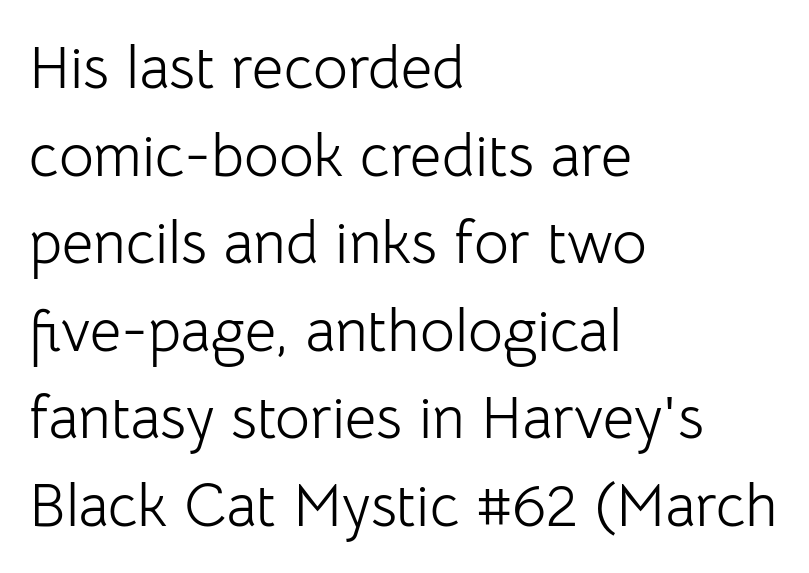
{"serif": "no", "italic": "no", "bold": "no", "weight": "light", "width": "normal", "stroke_contrast": "low", "x_height": "medium", "monospaced": "no", "underline": "no", "align": "left", "line_spacing": "normal", "line_spacing_ratio": 1.46, "letter_spacing": "normal", "letter_spacing_em": 0.0, "glyph_px": 60}
